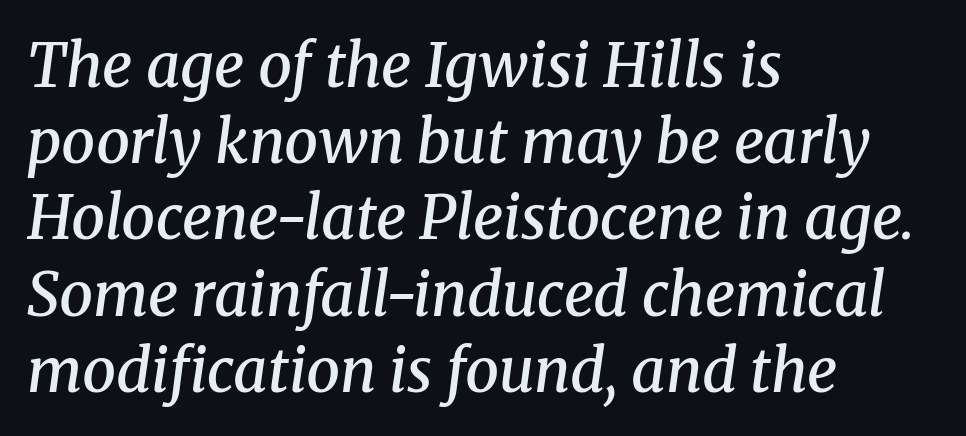
{"serif": "yes", "italic": "yes", "lean": "right", "slant_degrees": 8, "bold": "semi", "weight": "semibold", "width": "normal", "stroke_contrast": "medium", "x_height": "medium", "monospaced": "no", "underline": "no", "align": "left", "line_spacing": "normal", "line_spacing_ratio": 1.27, "letter_spacing": "normal", "letter_spacing_em": 0.0, "glyph_px": 60}
